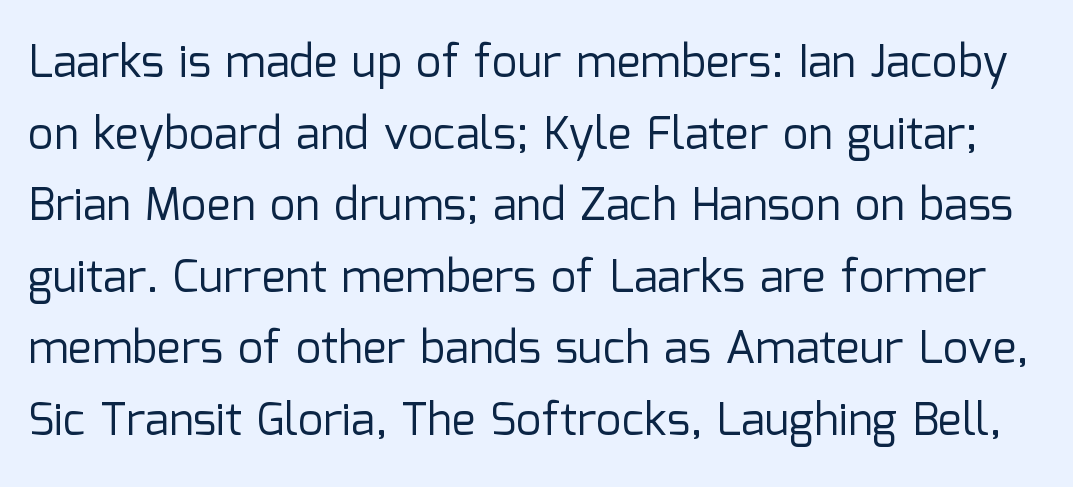
Q: Is the text bold? A: No.
Q: Is the text italic (slanted)? A: No, it is upright.
Q: Is the typeface a serif or a sans-serif typeface? A: Sans-serif.
Q: Is the text underlined? A: No.
Q: Is the spacing between letters normal or unusually wide? A: Normal.
Q: Is the spacing between lines tight, normal or loose? A: Normal.
Q: Width (condensed, normal, or wide)? A: Normal.
Q: Stroke contrast? A: Low.
Q: x-height? A: Medium.
Q: Monospaced? A: No.
